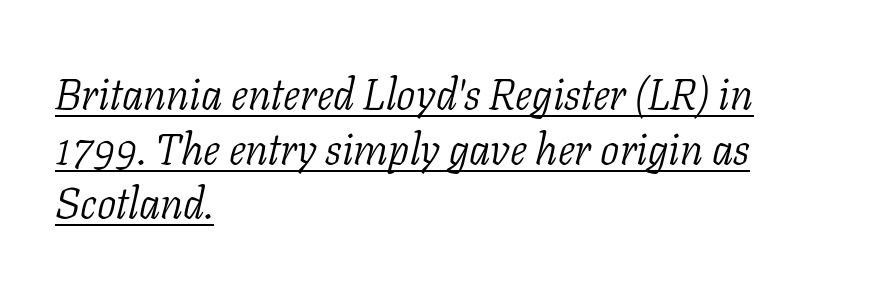
Q: Is the text bold? A: No.
Q: Is the text italic (slanted)? A: Yes, it leans right by about 11 degrees.
Q: Is the typeface a serif or a sans-serif typeface? A: Serif.
Q: Is the text underlined? A: Yes.
Q: How is the paragraph aligned? A: Left-aligned.
Q: Is the spacing between letters normal or unusually wide? A: Normal.
Q: Is the spacing between lines tight, normal or loose? A: Normal.
Q: Width (condensed, normal, or wide)? A: Normal.
Q: Stroke contrast? A: Low.
Q: x-height? A: Medium.
Q: Monospaced? A: No.
